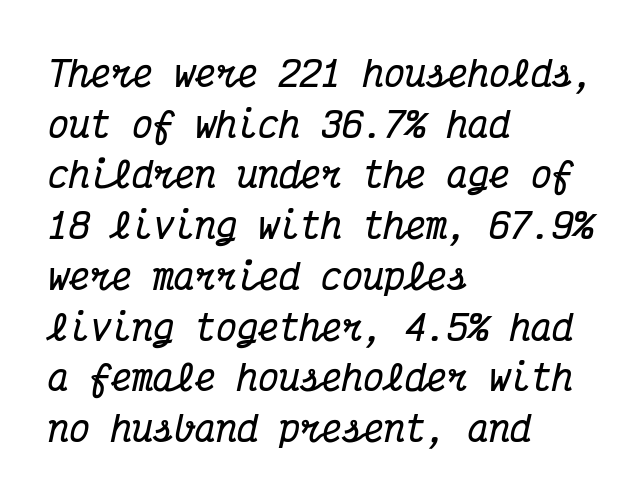
{"serif": "yes", "italic": "yes", "lean": "right", "slant_degrees": 12, "bold": "yes", "weight": "bold", "width": "condensed", "stroke_contrast": "medium", "x_height": "medium", "monospaced": "yes", "underline": "no", "align": "left", "line_spacing": "normal", "line_spacing_ratio": 1.45, "letter_spacing": "normal", "letter_spacing_em": 0.0, "glyph_px": 35}
